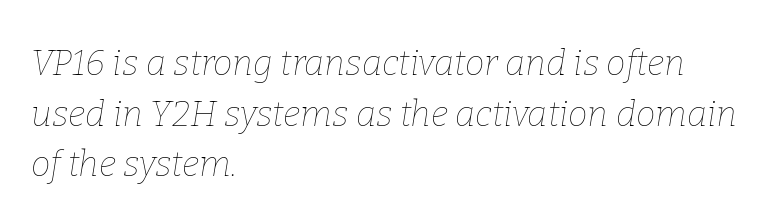
The image shows 35 px thin type, italic (leaning right); set left-aligned, normal line spacing (1.45x), normal letter spacing, not underlined; low stroke contrast and a medium x-height.
